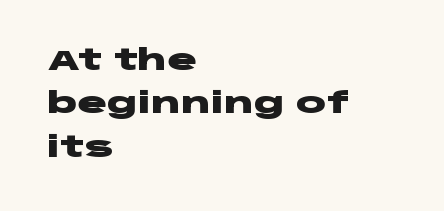
Q: Is the text bold? A: Yes.
Q: Is the text italic (slanted)? A: No, it is upright.
Q: Is the typeface a serif or a sans-serif typeface? A: Sans-serif.
Q: Is the text underlined? A: No.
Q: How is the paragraph aligned? A: Left-aligned.
Q: Is the spacing between letters normal or unusually wide? A: Normal.
Q: Is the spacing between lines tight, normal or loose? A: Normal.
Q: Width (condensed, normal, or wide)? A: Wide.
Q: Stroke contrast? A: Low.
Q: x-height? A: Large.
Q: Monospaced? A: No.
